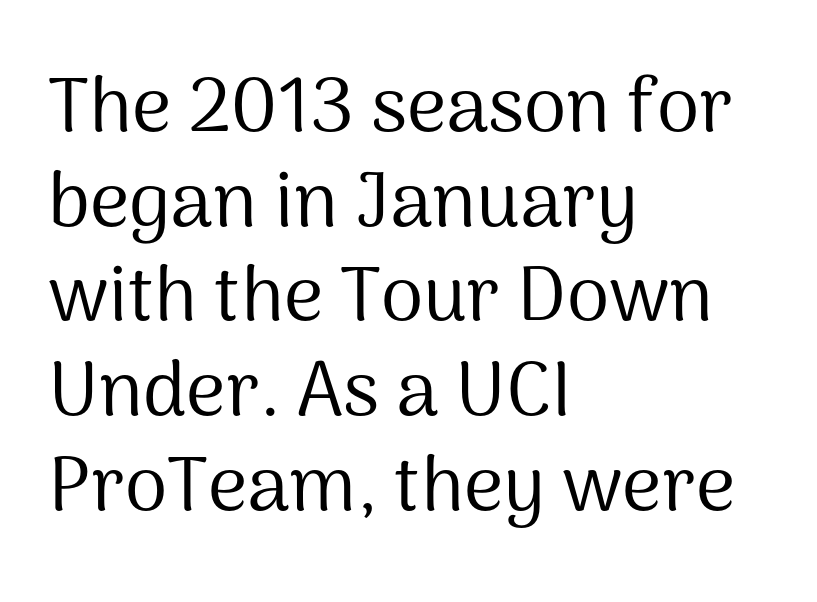
{"serif": "no", "italic": "no", "bold": "no", "weight": "regular", "width": "normal", "stroke_contrast": "medium", "x_height": "medium", "monospaced": "no", "underline": "no", "align": "left", "line_spacing_ratio": 1.23, "letter_spacing": "normal", "letter_spacing_em": 0.0, "glyph_px": 77}
